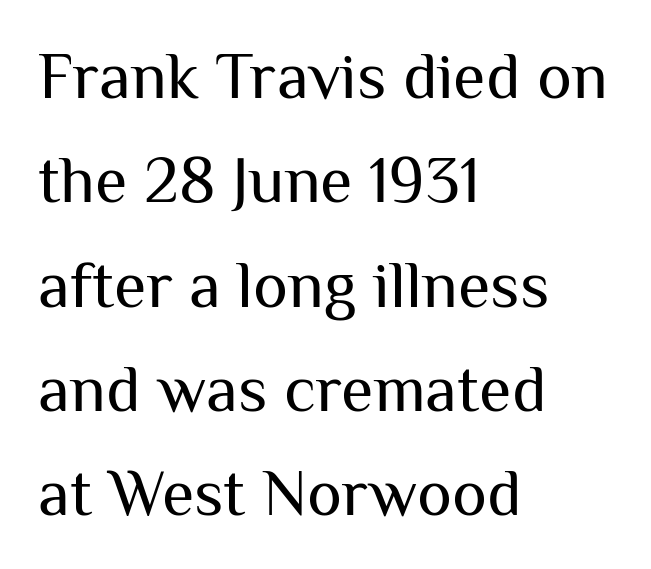
In terms of letterform style, serifs are entirely absent. The baseline area is clear. Does the lettering tilt? It doesn't — this is upright. The leading is moderate, giving the passage an even texture. Varying glyph widths throughout — classic text-font behaviour.
